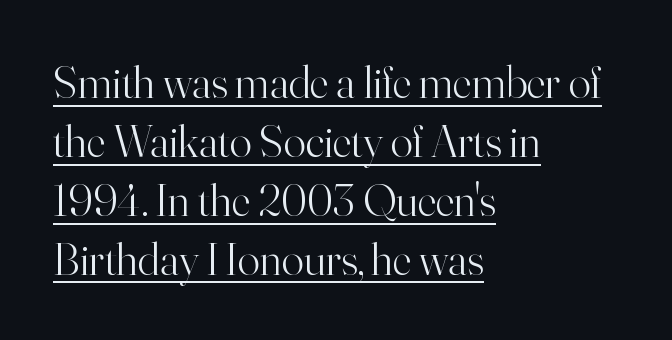
{"serif": "yes", "italic": "no", "bold": "no", "weight": "light", "width": "normal", "stroke_contrast": "high", "x_height": "small", "monospaced": "no", "underline": "yes", "align": "left", "line_spacing": "normal", "line_spacing_ratio": 1.28, "letter_spacing": "normal", "letter_spacing_em": 0.0, "glyph_px": 46}
